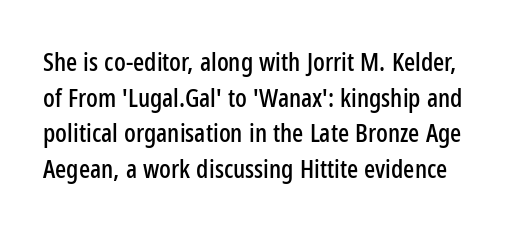
{"italic": "no", "underline": "no", "line_spacing": "normal", "line_spacing_ratio": 1.37, "letter_spacing": "normal", "letter_spacing_em": 0.0, "glyph_px": 26}
